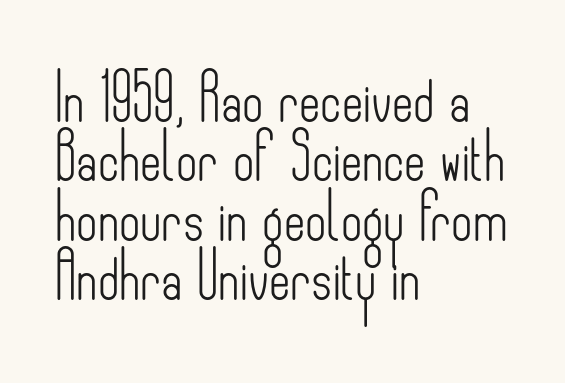
{"serif": "no", "italic": "no", "bold": "no", "weight": "light", "width": "condensed", "stroke_contrast": "low", "x_height": "small", "monospaced": "no", "underline": "no", "align": "left", "line_spacing": "normal", "line_spacing_ratio": 1.29, "letter_spacing": "normal", "letter_spacing_em": 0.0, "glyph_px": 46}
